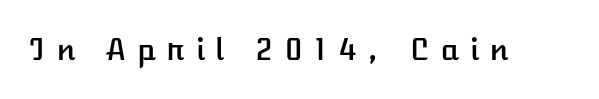
Q: Is the text italic (slanted)? A: No, it is upright.
Q: Is the text underlined? A: No.
Q: Is the spacing between letters normal or unusually wide? A: Unusually wide.
Q: Width (condensed, normal, or wide)? A: Normal.
Q: Stroke contrast? A: Low.
Q: x-height? A: Medium.
Q: Monospaced? A: No.
